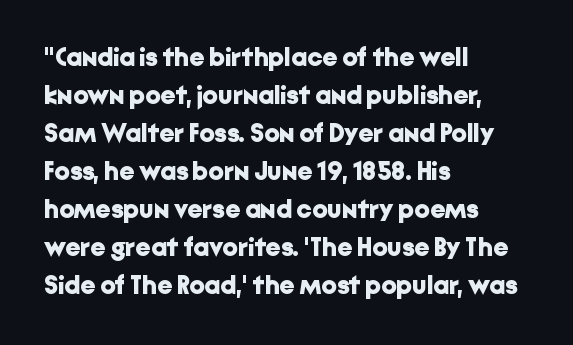
{"italic": "no", "bold": "yes", "underline": "no", "align": "left", "line_spacing": "normal", "line_spacing_ratio": 1.41, "letter_spacing": "normal", "letter_spacing_em": 0.0, "glyph_px": 27}
